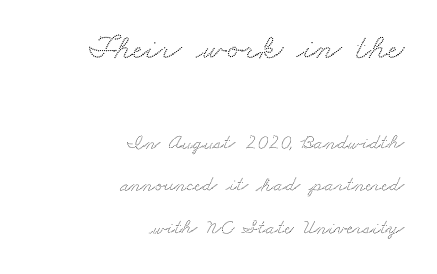
{"serif": "yes", "width": "wide", "stroke_contrast": "medium", "x_height": "small", "monospaced": "no", "underline": "no", "align": "right", "line_spacing": "loose", "line_spacing_ratio": 2.01, "letter_spacing": "normal", "letter_spacing_em": 0.0, "larger_block": "first", "size_ratio": 1.71, "glyph_px": 36}
